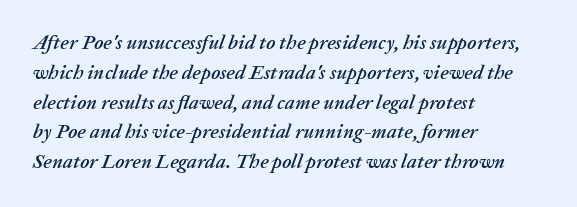
Q: Is the text italic (slanted)? A: Yes, it leans right by about 20 degrees.
Q: Is the text underlined? A: No.
Q: How is the paragraph aligned? A: Left-aligned.
Q: Is the spacing between letters normal or unusually wide? A: Normal.
Q: Is the spacing between lines tight, normal or loose? A: Normal.
